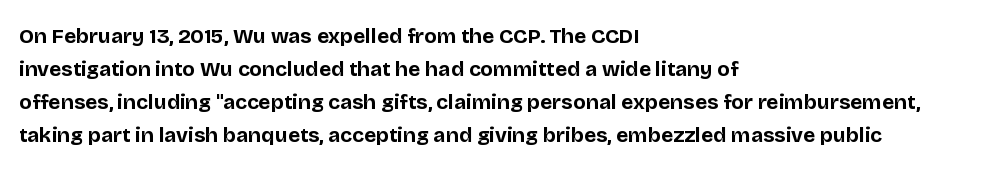
{"italic": "no", "bold": "yes", "underline": "no", "align": "left", "line_spacing": "normal", "line_spacing_ratio": 1.57, "letter_spacing": "normal", "letter_spacing_em": 0.0, "glyph_px": 21}
